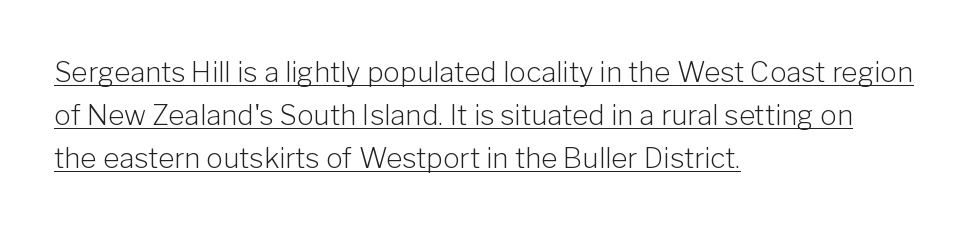
{"serif": "no", "italic": "no", "bold": "no", "weight": "light", "width": "normal", "stroke_contrast": "low", "x_height": "medium", "monospaced": "no", "underline": "yes", "align": "left", "line_spacing": "normal", "line_spacing_ratio": 1.54, "letter_spacing": "normal", "letter_spacing_em": 0.0, "glyph_px": 28}
